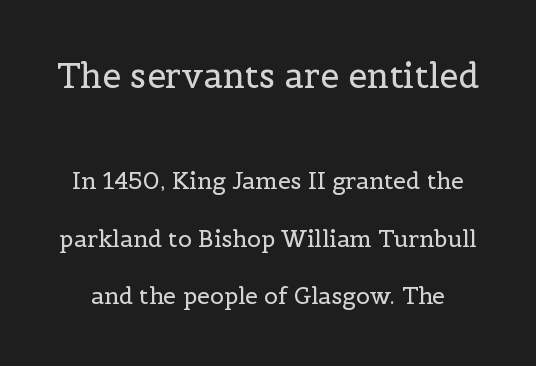
{"serif": "yes", "italic": "no", "bold": "no", "weight": "regular", "width": "normal", "x_height": "medium", "monospaced": "no", "underline": "no", "line_spacing": "loose", "line_spacing_ratio": 2.5, "letter_spacing": "normal", "letter_spacing_em": 0.0, "larger_block": "first", "size_ratio": 1.48, "glyph_px": 34}
